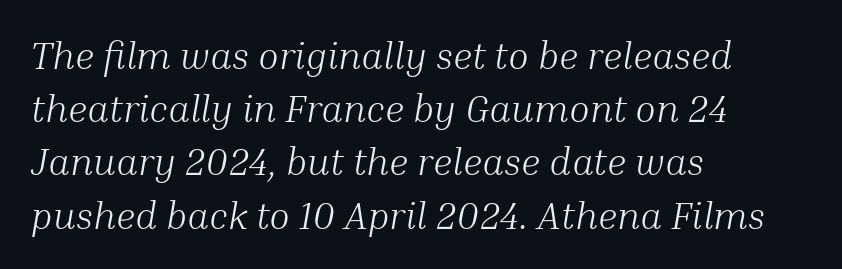
Q: Is the text bold? A: No.
Q: Is the text italic (slanted)? A: Yes, it leans right by about 10 degrees.
Q: Is the typeface a serif or a sans-serif typeface? A: Serif.
Q: Is the text underlined? A: No.
Q: How is the paragraph aligned? A: Left-aligned.
Q: Is the spacing between letters normal or unusually wide? A: Normal.
Q: Is the spacing between lines tight, normal or loose? A: Normal.
Q: Width (condensed, normal, or wide)? A: Normal.
Q: Stroke contrast? A: Medium.
Q: x-height? A: Medium.
Q: Monospaced? A: No.
